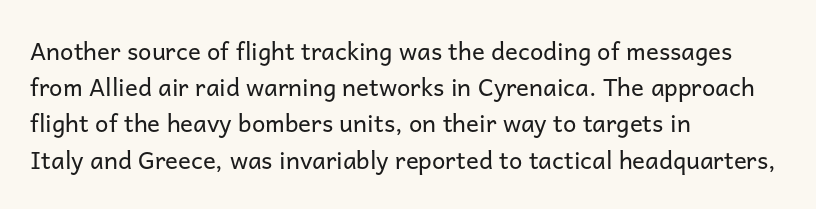
{"italic": "no", "bold": "no", "underline": "no", "align": "left", "line_spacing": "normal", "line_spacing_ratio": 1.51, "letter_spacing": "normal", "letter_spacing_em": 0.0, "glyph_px": 24}
